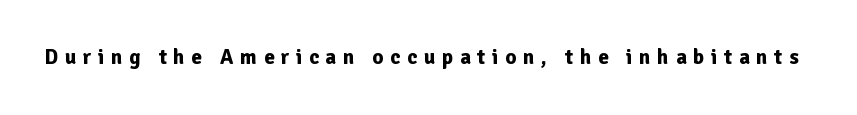
Q: Is the text bold? A: Yes.
Q: Is the text italic (slanted)? A: No, it is upright.
Q: Is the text underlined? A: No.
Q: Is the spacing between letters normal or unusually wide? A: Unusually wide.
